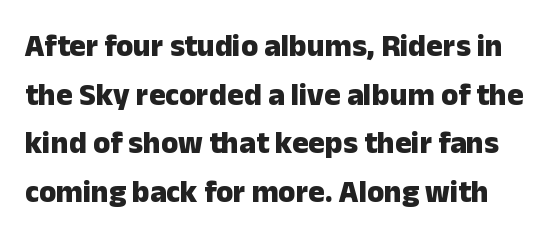
The image shows 31 px heavy sans-serif type, upright; set normal line spacing (1.57x), normal letter spacing, not underlined; low stroke contrast and a medium x-height.
